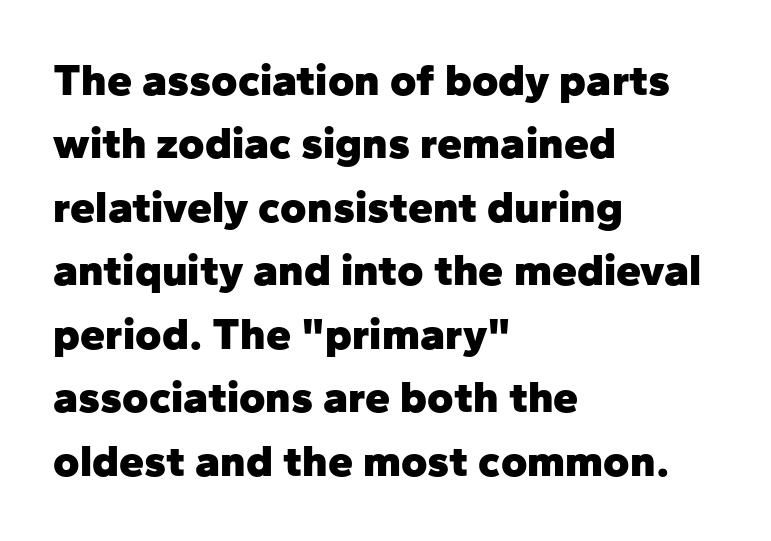
The image shows 45 px heavy sans-serif type, upright; set left-aligned, normal line spacing (1.41x), normal letter spacing, not underlined; low stroke contrast and a medium x-height.
